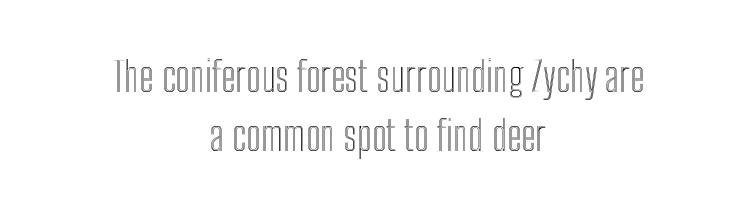
Q: Is the text italic (slanted)? A: No, it is upright.
Q: Is the text underlined? A: No.
Q: How is the paragraph aligned? A: Centered.
Q: Is the spacing between letters normal or unusually wide? A: Normal.
Q: Is the spacing between lines tight, normal or loose? A: Normal.
Q: Width (condensed, normal, or wide)? A: Condensed.
Q: x-height? A: Medium.
Q: Monospaced? A: No.
